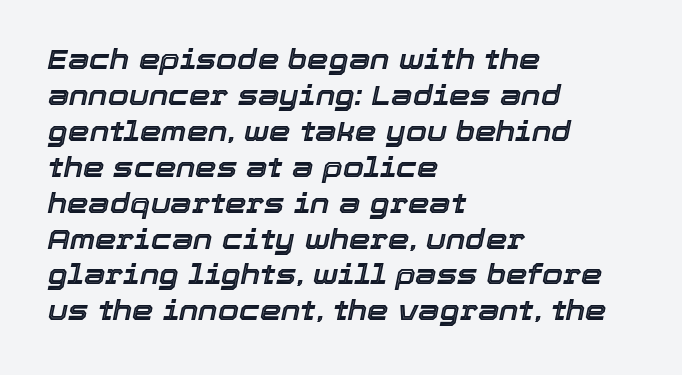
The rendering applies a slant to the glyphs. Descender tails drop into unmarked territory. Compared with a centered layout, this one pins lines to the left instead. Summary of vertical rhythm: regular, with standard interline spacing. There is no visible air inserted between adjacent glyphs.
